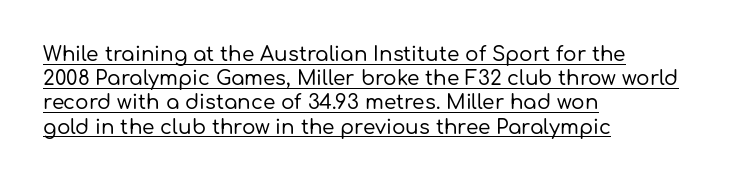
The image shows 20 px text type, upright; set left-aligned, line spacing 1.21x, normal letter spacing, underlined.
